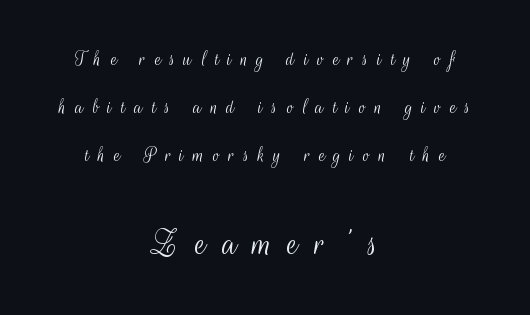
{"serif": "no", "bold": "no", "weight": "light", "width": "condensed", "stroke_contrast": "medium", "x_height": "small", "monospaced": "no", "underline": "no", "align": "center", "line_spacing": "loose", "line_spacing_ratio": 2.18, "letter_spacing": "wide", "letter_spacing_em": 0.41, "larger_block": "second", "size_ratio": 1.77, "glyph_px": 39}
